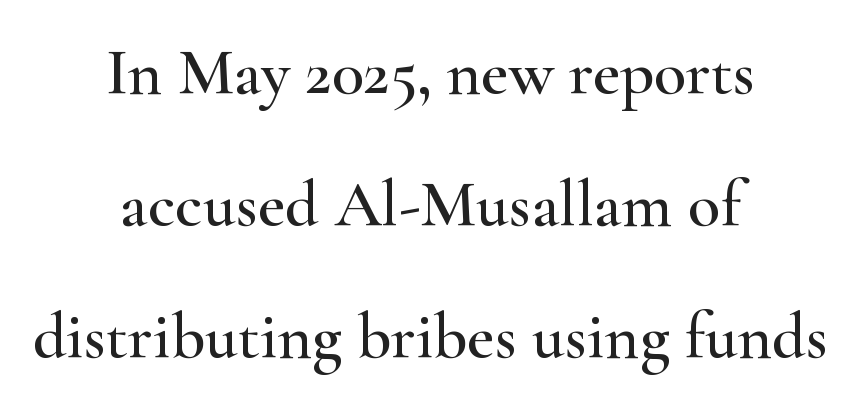
These lines are composed in type with serifs. Think of a printed novel: that variable character pitch is what you see here. The line-height multiplier appears high, well above default. Visually the block forms a symmetrical silhouette, jagged on both flanks. When letters stand straight like this, we call the style roman or upright. Rule under the text: the space is simply empty.
